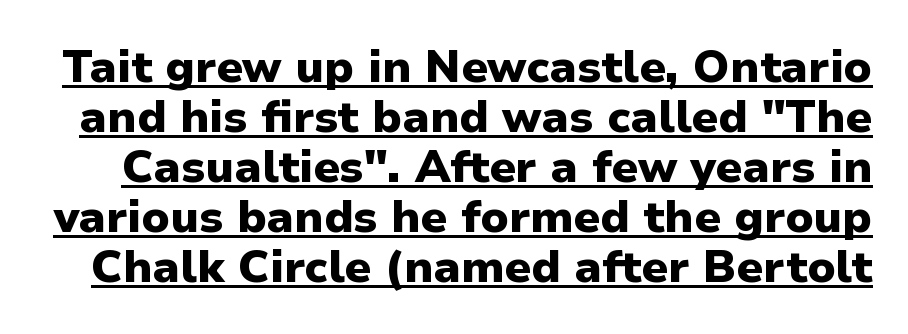
The image shows 45 px heavy sans-serif type, upright; set tight line spacing (1.11x), normal letter spacing, underlined; low stroke contrast and a medium x-height.
